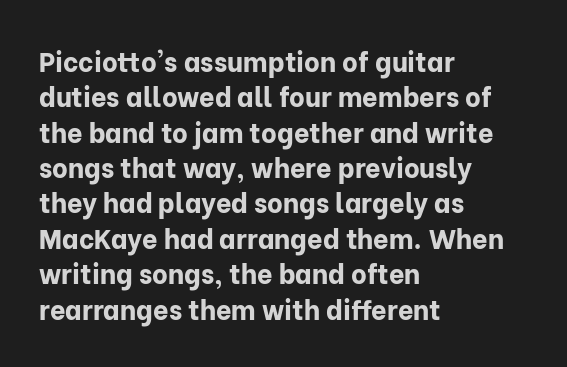
The image shows 27 px bold type, upright; set left-aligned, normal line spacing (1.31x), normal letter spacing, not underlined.
